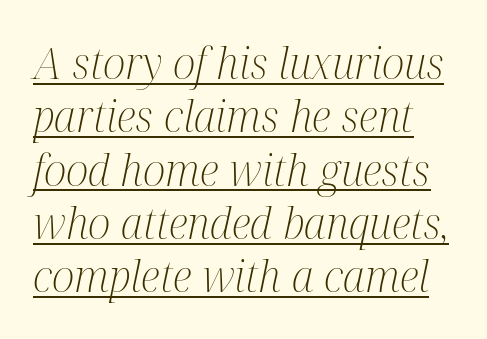
No chunkiness to these letters — they're not bold. The glyphs look as if they've been sheared to an angle. A baseline rule has been typeset under these characters. Spacing verdict: proportional, widths tailored to each character.
